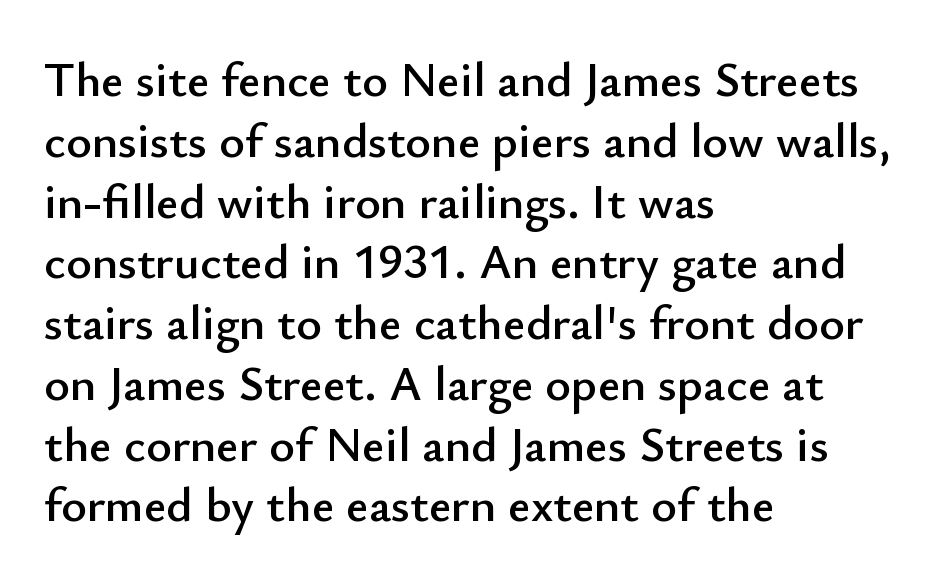
The passage shown is typeset with a sans-serif family. The text block is weighted toward the left margin, trailing off unevenly rightward. Ordinary non-slanted type is in use. Looks like regular typesetting: each glyph gets only the width it needs. Underline: absent. Letter spacing: default.
